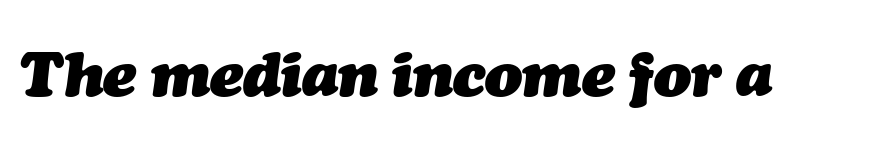
Q: Is the text bold? A: Yes.
Q: Is the text italic (slanted)? A: Yes, it leans right by about 7 degrees.
Q: Is the text underlined? A: No.
Q: Is the spacing between letters normal or unusually wide? A: Normal.
Q: Width (condensed, normal, or wide)? A: Normal.
Q: Stroke contrast? A: Medium.
Q: x-height? A: Medium.
Q: Monospaced? A: No.
